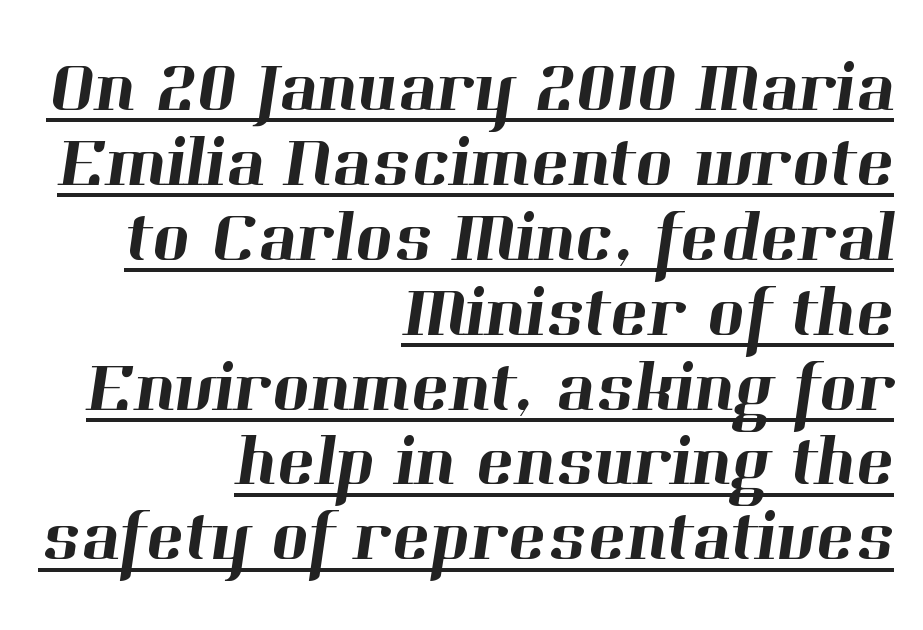
{"serif": "yes", "width": "normal", "stroke_contrast": "high", "x_height": "medium", "monospaced": "no", "underline": "yes", "align": "right", "line_spacing": "tight", "line_spacing_ratio": 1.04, "letter_spacing": "normal", "letter_spacing_em": 0.0, "glyph_px": 72}
